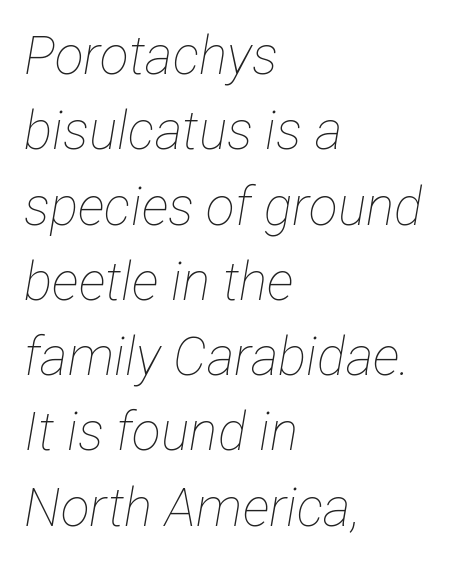
{"italic": "yes", "lean": "right", "slant_degrees": 12, "bold": "no", "weight": "thin", "width": "condensed", "stroke_contrast": "low", "x_height": "medium", "monospaced": "no", "underline": "no", "align": "left", "line_spacing": "normal", "line_spacing_ratio": 1.42, "letter_spacing": "normal", "letter_spacing_em": 0.0, "glyph_px": 53}
